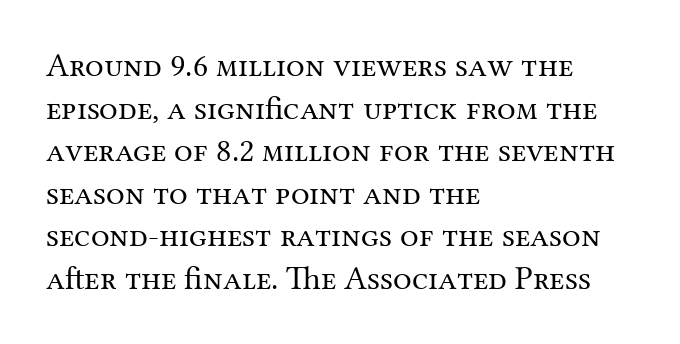
{"serif": "yes", "italic": "no", "bold": "no", "weight": "regular", "width": "normal", "stroke_contrast": "medium", "x_height": "medium", "monospaced": "no", "underline": "no", "align": "left", "line_spacing": "normal", "line_spacing_ratio": 1.29, "letter_spacing": "normal", "letter_spacing_em": 0.0, "glyph_px": 33}
